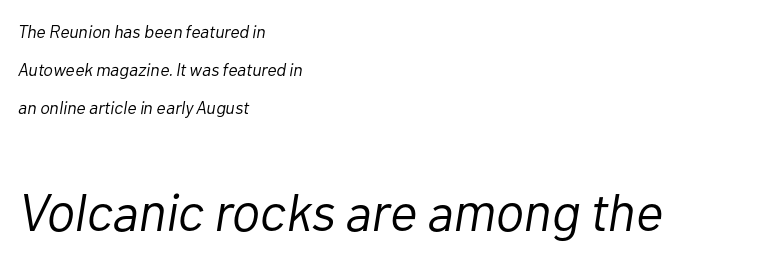
{"italic": "yes", "lean": "right", "slant_degrees": 10, "bold": "no", "weight": "light", "width": "normal", "stroke_contrast": "low", "x_height": "medium", "monospaced": "no", "underline": "no", "align": "left", "line_spacing": "loose", "line_spacing_ratio": 2.1, "letter_spacing": "normal", "letter_spacing_em": 0.0, "larger_block": "second", "size_ratio": 2.94, "glyph_px": 53}
